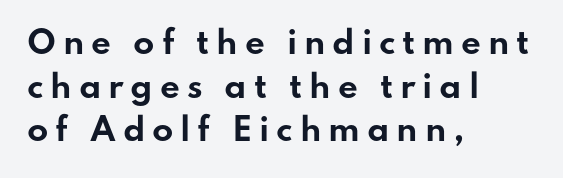
Look at the stroke-to-counter ratio: heavy, a bold. The paragraph shown leans on its left margin. Descenders hang freely into open space. These lines sit exactly where default settings would place them. This is the regular roman posture of the typeface.
